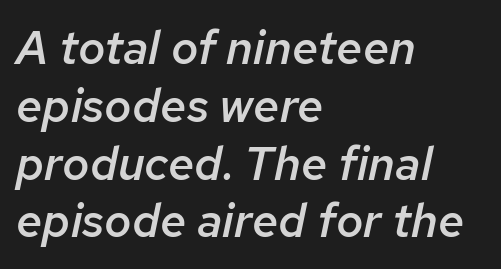
Q: Is the text bold? A: Semi-bold.
Q: Is the text italic (slanted)? A: Yes, it leans right by about 12 degrees.
Q: Is the text underlined? A: No.
Q: How is the paragraph aligned? A: Left-aligned.
Q: Is the spacing between letters normal or unusually wide? A: Normal.
Q: Width (condensed, normal, or wide)? A: Normal.
Q: Stroke contrast? A: Low.
Q: x-height? A: Medium.
Q: Monospaced? A: No.
